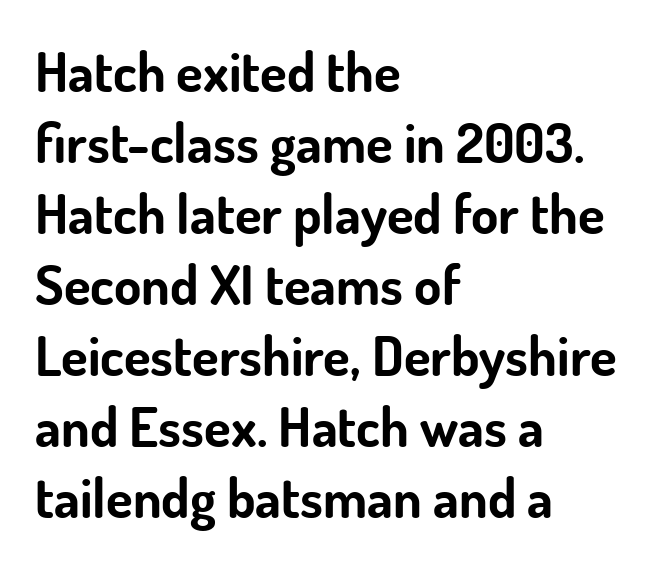
The image shows 55 px bold sans-serif type, upright; set left-aligned, normal line spacing (1.29x), normal letter spacing, not underlined; low stroke contrast and a small x-height.
